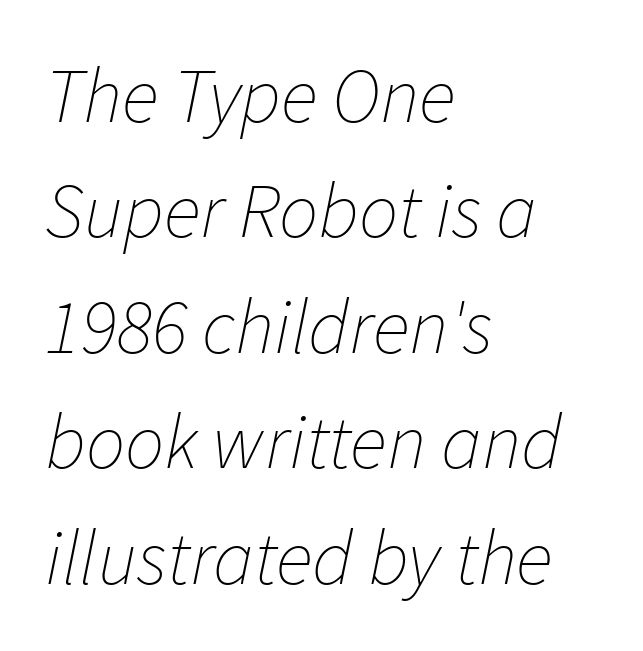
Q: Is the text bold? A: No.
Q: Is the text italic (slanted)? A: Yes, it leans right by about 11 degrees.
Q: Is the text underlined? A: No.
Q: How is the paragraph aligned? A: Left-aligned.
Q: Is the spacing between letters normal or unusually wide? A: Normal.
Q: Is the spacing between lines tight, normal or loose? A: Normal.
Q: Width (condensed, normal, or wide)? A: Normal.
Q: Stroke contrast? A: Low.
Q: x-height? A: Medium.
Q: Monospaced? A: No.
